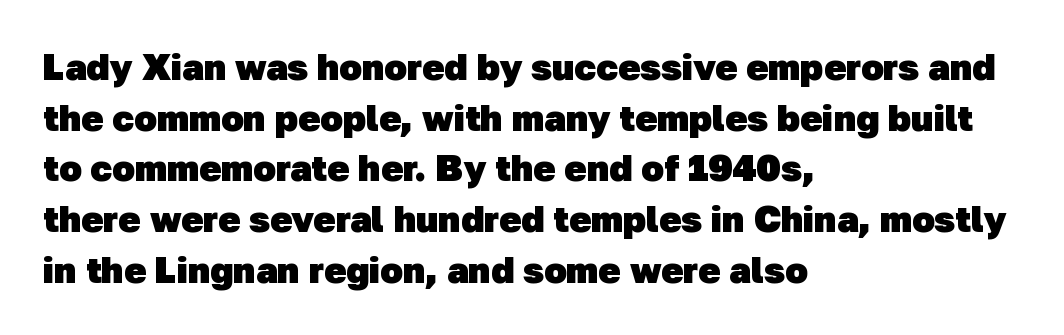
{"serif": "no", "bold": "yes", "weight": "heavy", "width": "normal", "stroke_contrast": "low", "x_height": "medium", "monospaced": "no", "underline": "no", "align": "left", "line_spacing": "normal", "line_spacing_ratio": 1.37, "letter_spacing": "normal", "letter_spacing_em": 0.0, "glyph_px": 37}
